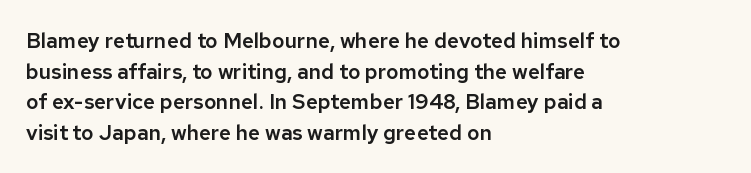
Q: Is the text italic (slanted)? A: No, it is upright.
Q: Is the text underlined? A: No.
Q: How is the paragraph aligned? A: Left-aligned.
Q: Is the spacing between letters normal or unusually wide? A: Normal.
Q: Is the spacing between lines tight, normal or loose? A: Normal.
